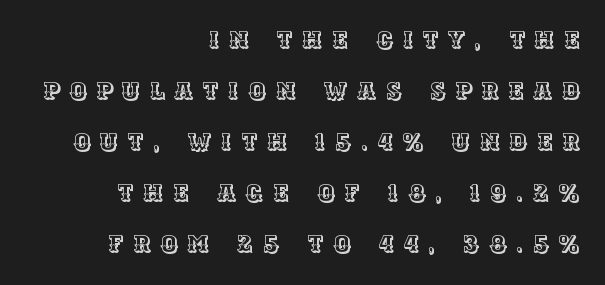
Posture: upright roman. Successive baselines arrive slowly, with a big drop between each. Substantial extra tracking has been applied to these lines. Does the copy run flush right? Yes — the right margin is perfectly even. Nobody drew a line under any word here.
